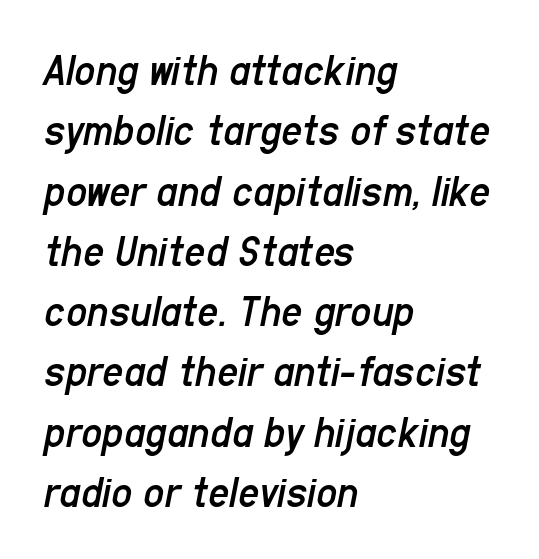
The paragraph has a hard left edge and a soft right edge. Nothing unusual about the tracking: characters are spaced as the font intends. Just letters on the line, the space beneath them empty. The passage shown stacks its lines at a standard gap. The text carries the slant typical of an italic or oblique font.
